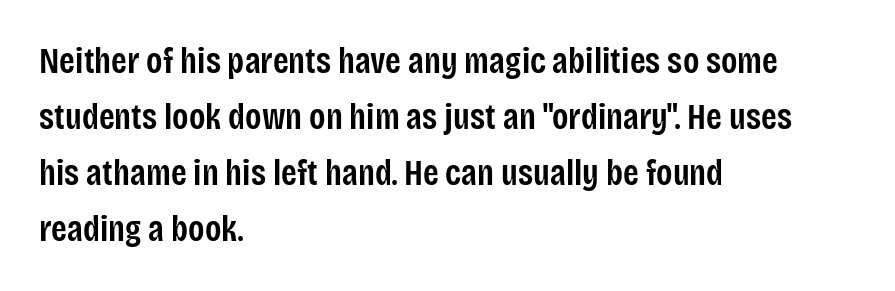
{"serif": "no", "italic": "no", "bold": "semi", "weight": "semibold", "width": "condensed", "stroke_contrast": "low", "x_height": "large", "monospaced": "no", "underline": "no", "align": "left", "line_spacing": "normal", "line_spacing_ratio": 1.56, "letter_spacing": "normal", "letter_spacing_em": 0.0, "glyph_px": 36}
